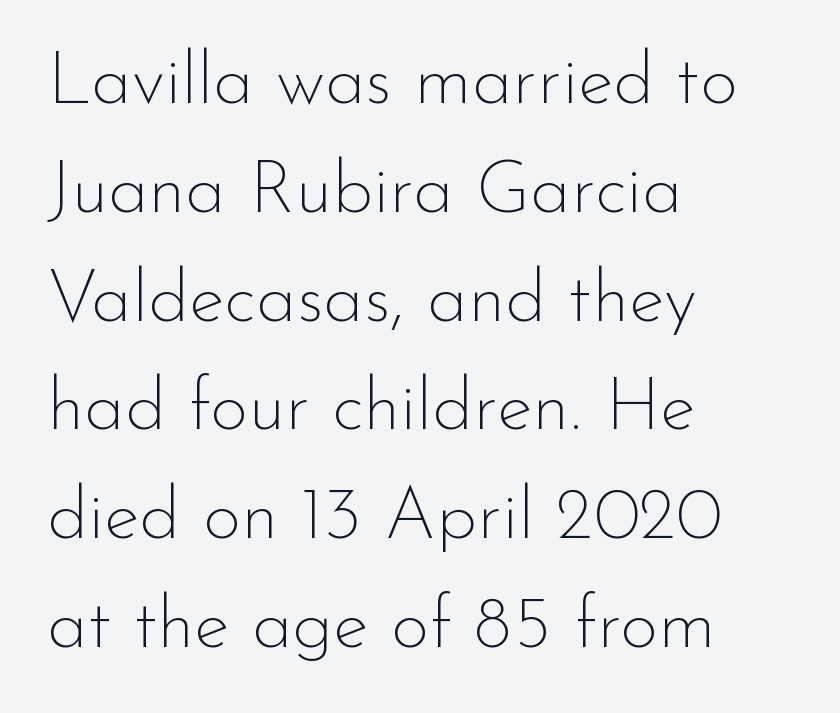
Q: Is the text bold? A: No.
Q: Is the text italic (slanted)? A: No, it is upright.
Q: Is the typeface a serif or a sans-serif typeface? A: Sans-serif.
Q: Is the text underlined? A: No.
Q: How is the paragraph aligned? A: Left-aligned.
Q: Is the spacing between letters normal or unusually wide? A: Normal.
Q: Is the spacing between lines tight, normal or loose? A: Normal.
Q: Width (condensed, normal, or wide)? A: Normal.
Q: Stroke contrast? A: Low.
Q: x-height? A: Small.
Q: Monospaced? A: No.
